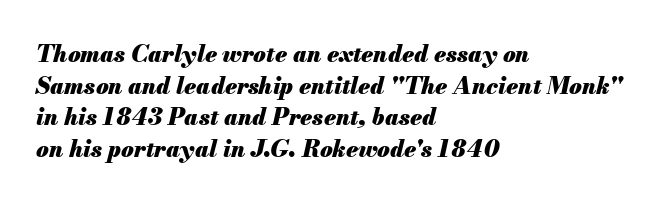
The image shows 23 px bold type, italic (leaning right); set left-aligned, normal line spacing (1.38x), normal letter spacing, not underlined.
